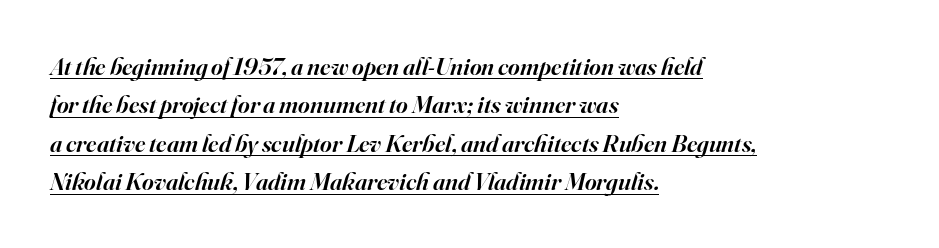
{"italic": "yes", "lean": "right", "slant_degrees": 16, "bold": "semi", "underline": "yes", "align": "left", "line_spacing": "normal", "line_spacing_ratio": 1.54, "letter_spacing": "normal", "letter_spacing_em": 0.0, "glyph_px": 25}
